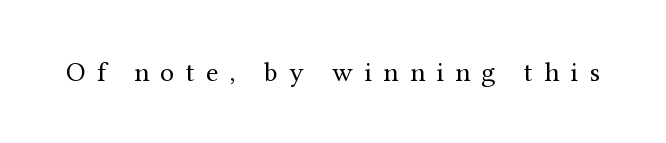
The image shows 28 px regular-weight serif type, upright; set unusually wide letter spacing (+0.4 em), not underlined; medium stroke contrast and a medium x-height.
